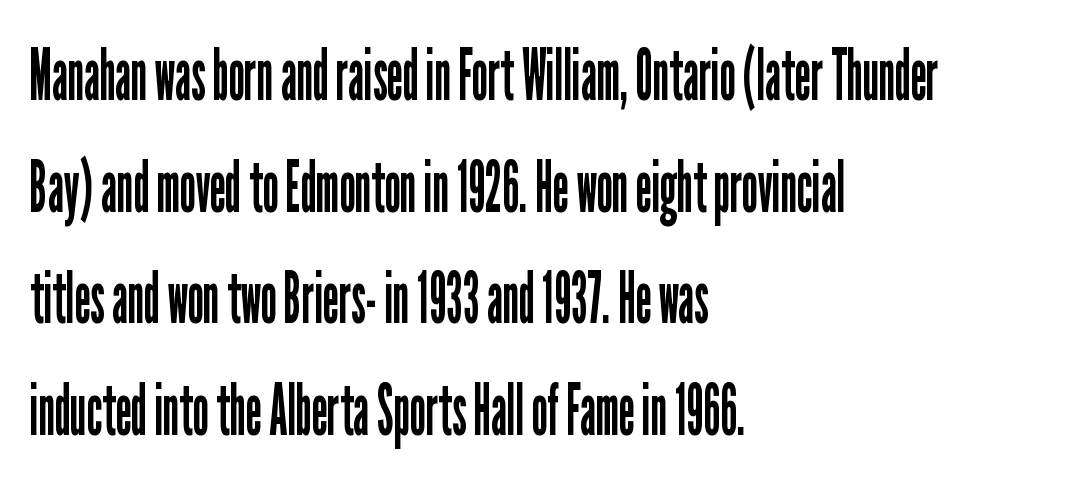
Q: Is the text bold? A: No.
Q: Is the text italic (slanted)? A: No, it is upright.
Q: Is the typeface a serif or a sans-serif typeface? A: Sans-serif.
Q: Is the text underlined? A: No.
Q: How is the paragraph aligned? A: Left-aligned.
Q: Is the spacing between letters normal or unusually wide? A: Normal.
Q: Is the spacing between lines tight, normal or loose? A: Normal.
Q: Width (condensed, normal, or wide)? A: Condensed.
Q: Stroke contrast? A: Low.
Q: x-height? A: Medium.
Q: Monospaced? A: No.
